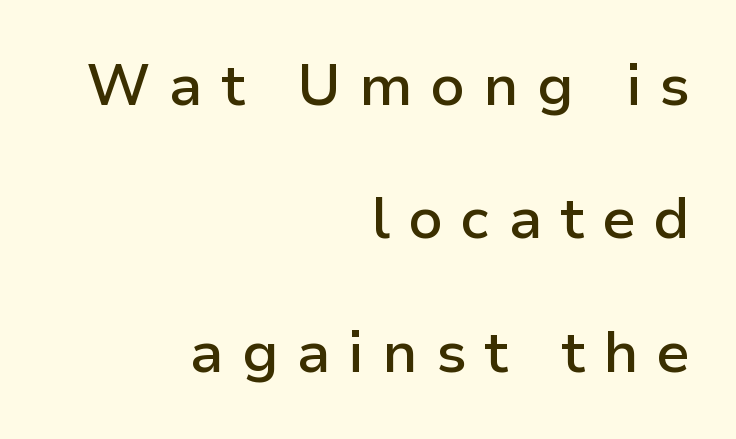
{"serif": "no", "italic": "no", "bold": "semi", "weight": "semibold", "width": "normal", "stroke_contrast": "low", "x_height": "medium", "monospaced": "no", "underline": "no", "align": "right", "line_spacing": "loose", "line_spacing_ratio": 2.3, "letter_spacing": "wide", "letter_spacing_em": 0.31, "glyph_px": 58}
